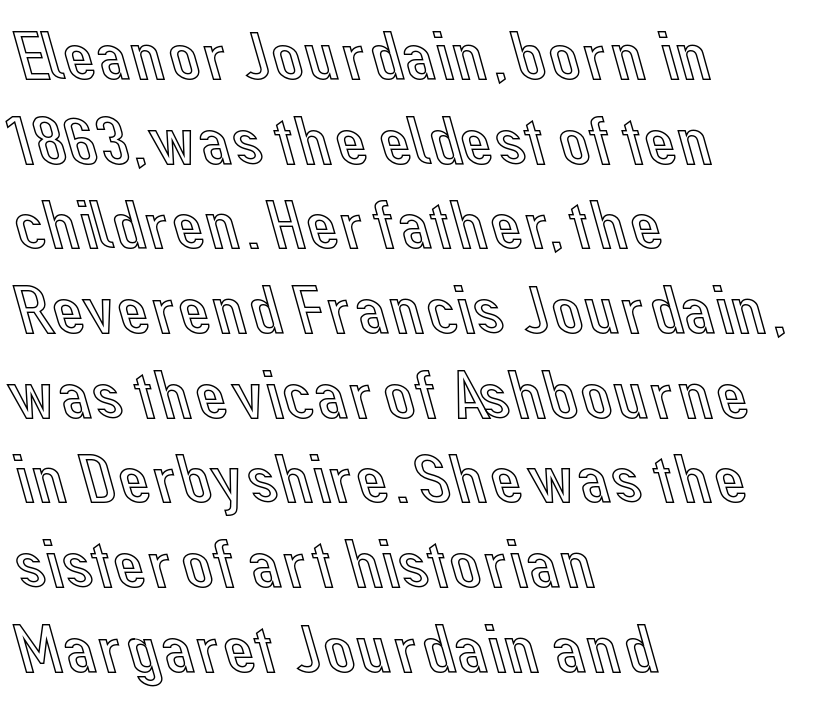
Left-aligned paragraph, ragged on the right. Varying glyph widths throughout — classic text-font behaviour. Has an underline been added? It has not. There is no visible air inserted between adjacent glyphs.
